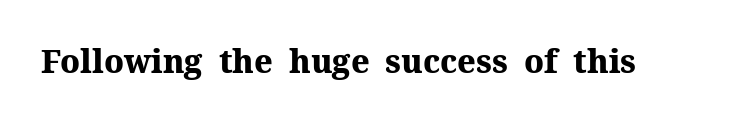
The image shows 32 px heavy serif type, upright; set normal letter spacing, not underlined; medium stroke contrast and a medium x-height.
